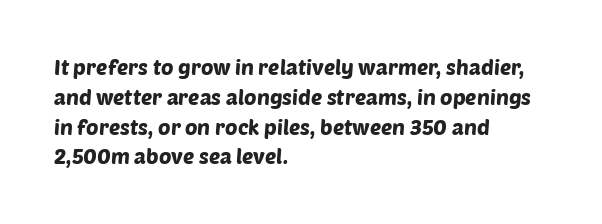
The image shows 21 px text type; set left-aligned, normal line spacing (1.42x), normal letter spacing, not underlined.
